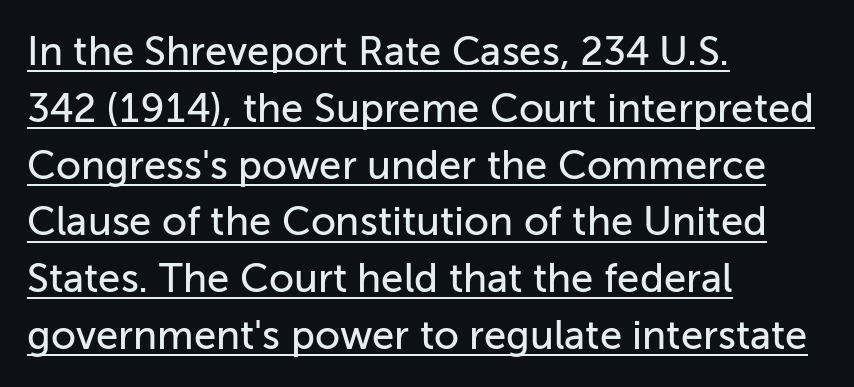
Q: Is the text italic (slanted)? A: No, it is upright.
Q: Is the typeface a serif or a sans-serif typeface? A: Sans-serif.
Q: Is the text underlined? A: Yes.
Q: How is the paragraph aligned? A: Left-aligned.
Q: Is the spacing between letters normal or unusually wide? A: Normal.
Q: Is the spacing between lines tight, normal or loose? A: Normal.
Q: Width (condensed, normal, or wide)? A: Normal.
Q: Stroke contrast? A: Low.
Q: x-height? A: Medium.
Q: Monospaced? A: No.
